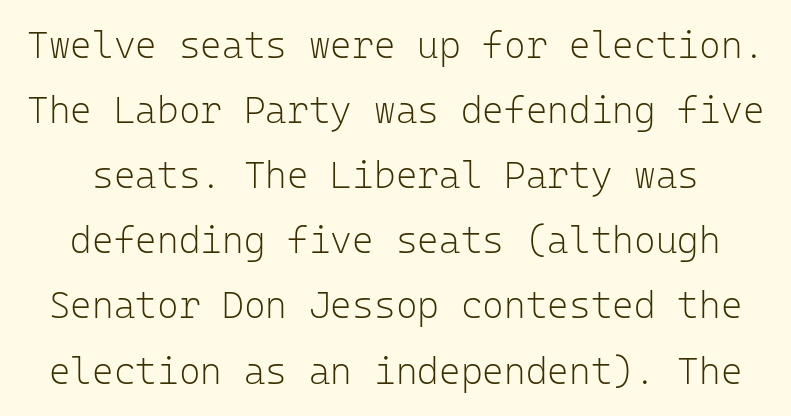
The image shows 37 px light sans-serif type, upright, monospaced; set line spacing 1.76x, normal letter spacing, not underlined; low stroke contrast and a medium x-height.
